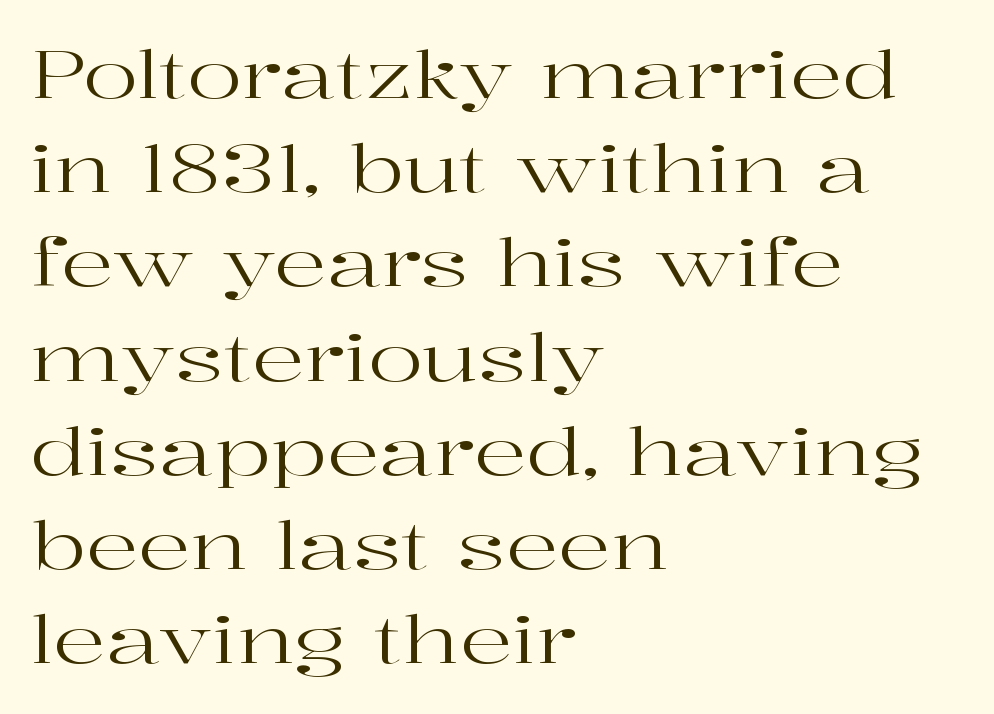
Q: Is the text bold? A: No.
Q: Is the text italic (slanted)? A: No, it is upright.
Q: Is the typeface a serif or a sans-serif typeface? A: Serif.
Q: Is the text underlined? A: No.
Q: How is the paragraph aligned? A: Left-aligned.
Q: Is the spacing between letters normal or unusually wide? A: Normal.
Q: Is the spacing between lines tight, normal or loose? A: Normal.
Q: Width (condensed, normal, or wide)? A: Wide.
Q: Stroke contrast? A: High.
Q: x-height? A: Medium.
Q: Monospaced? A: No.
